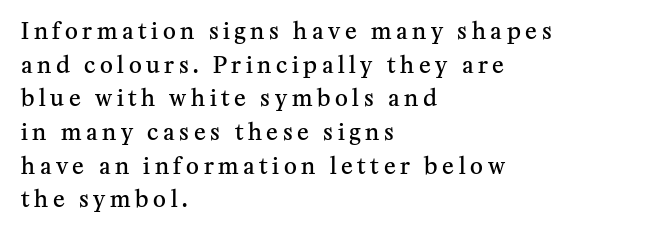
The image shows 22 px text type, upright; set left-aligned, normal line spacing (1.53x), unusually wide letter spacing (+0.21 em), not underlined.
